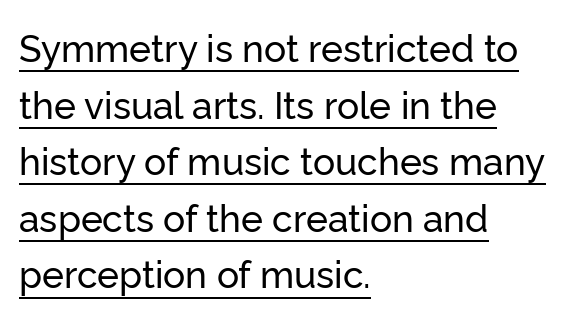
Spacing verdict: proportional, widths tailored to each character. Vertically, the passage feels balanced, rows spaced as you'd expect. The text was rendered using a sans face with plain stroke endings. The line texture is even and compact thanks to regular tracking. These lines were composed using upright roman letters.
